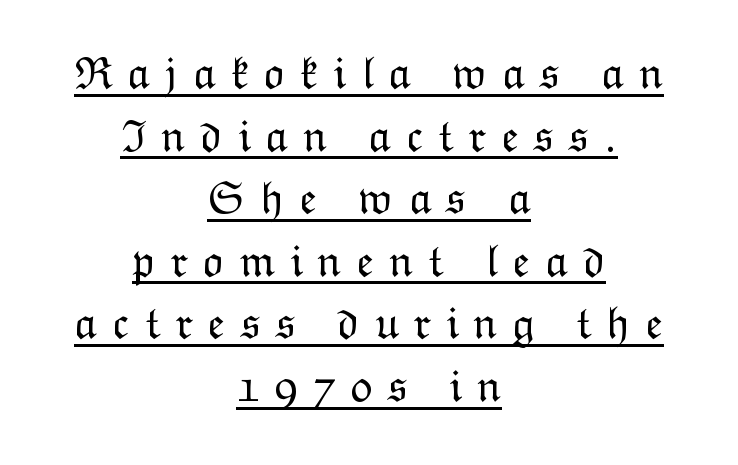
{"italic": "no", "bold": "no", "weight": "light", "width": "normal", "stroke_contrast": "low", "x_height": "medium", "monospaced": "no", "underline": "yes", "align": "center", "line_spacing": "normal", "line_spacing_ratio": 1.36, "letter_spacing": "wide", "letter_spacing_em": 0.32, "glyph_px": 46}
